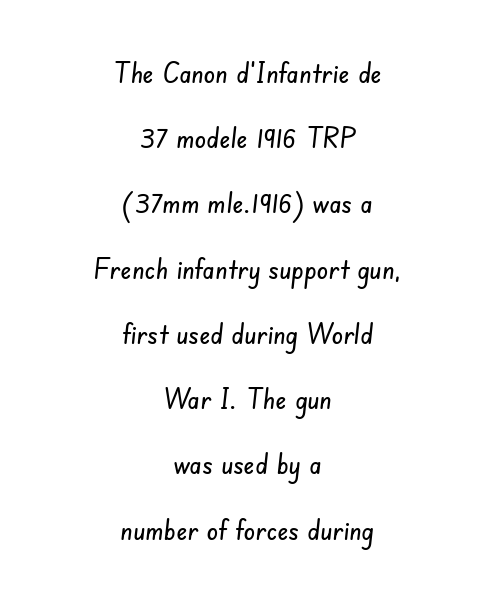
The image shows 29 px condensed sans-serif type; set centered, loose line spacing (2.25x), normal letter spacing, not underlined; low stroke contrast and a small x-height.
